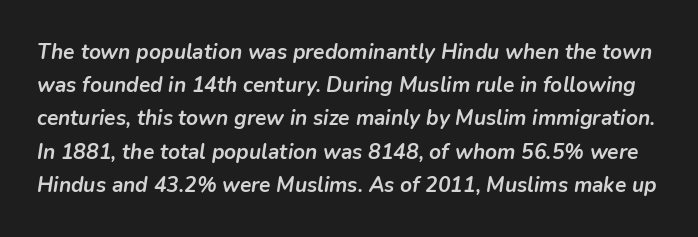
{"italic": "yes", "lean": "right", "slant_degrees": 9, "bold": "yes", "underline": "no", "line_spacing": "normal", "line_spacing_ratio": 1.58, "letter_spacing": "normal", "letter_spacing_em": 0.0, "glyph_px": 21}
